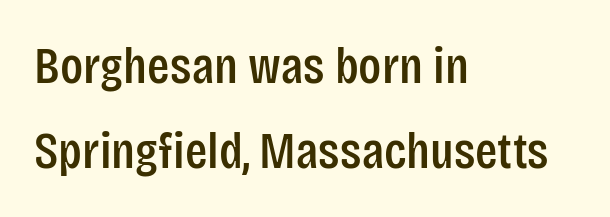
This sample uses a sans-serif face. Compared with a centered layout, this one pins lines to the left instead. Default kerning and tracking; the words read as compact shapes. Varying glyph widths throughout — classic text-font behaviour. The block of text has a typical density, with ordinary space between rows. The words here are not underlined.
